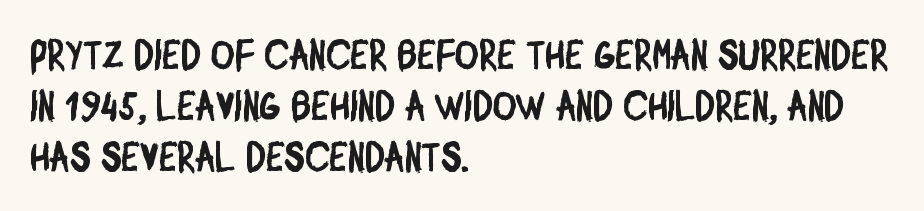
Q: Is the typeface a serif or a sans-serif typeface? A: Sans-serif.
Q: Is the text underlined? A: No.
Q: How is the paragraph aligned? A: Left-aligned.
Q: Is the spacing between letters normal or unusually wide? A: Normal.
Q: Is the spacing between lines tight, normal or loose? A: Normal.
Q: Width (condensed, normal, or wide)? A: Condensed.
Q: Stroke contrast? A: Low.
Q: x-height? A: Large.
Q: Monospaced? A: No.
